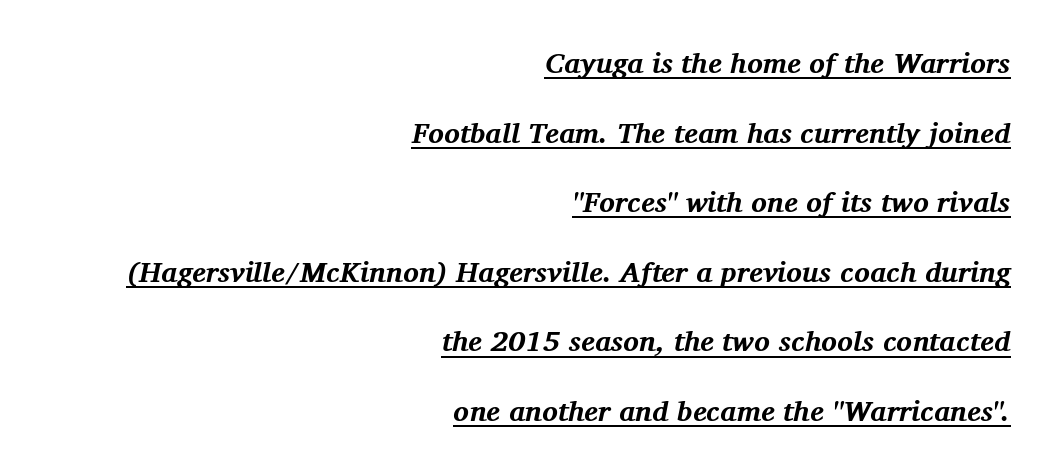
{"serif": "yes", "italic": "yes", "lean": "right", "slant_degrees": 11, "bold": "yes", "weight": "bold", "width": "normal", "stroke_contrast": "medium", "x_height": "medium", "monospaced": "no", "underline": "yes", "align": "right", "line_spacing": "loose", "line_spacing_ratio": 2.4, "letter_spacing": "normal", "letter_spacing_em": 0.0, "glyph_px": 29}
